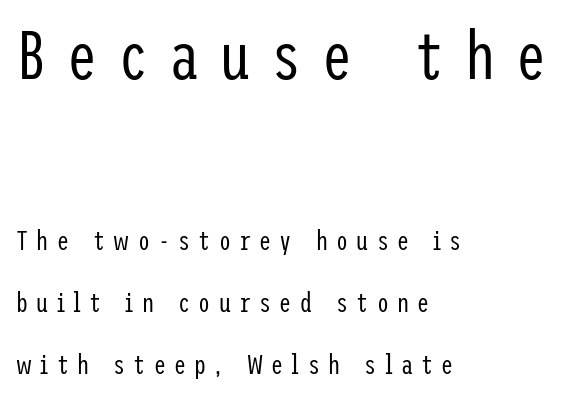
Q: Is the text bold? A: No.
Q: Is the text italic (slanted)? A: No, it is upright.
Q: Is the typeface a serif or a sans-serif typeface? A: Sans-serif.
Q: Is the text underlined? A: No.
Q: How is the paragraph aligned? A: Left-aligned.
Q: Is the spacing between letters normal or unusually wide? A: Unusually wide.
Q: Is the spacing between lines tight, normal or loose? A: Loose.
Q: Which block of text is set in a larger size, the first (top) or the second (bottom)? A: The first (top) one.
Q: Width (condensed, normal, or wide)? A: Condensed.
Q: Stroke contrast? A: Low.
Q: x-height? A: Medium.
